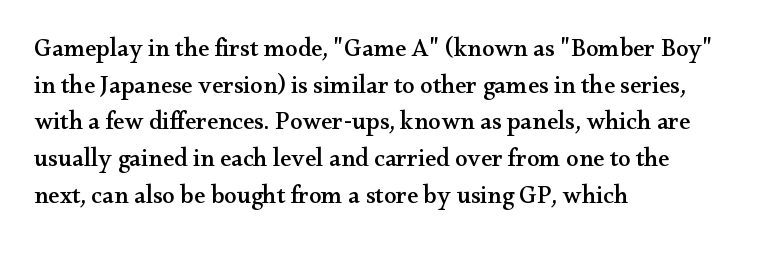
The letters stand straight up with perfectly vertical stems. The tracking reads as untouched default to a designer's eye. Vertical spacing — default. All the whitespace from short lines collects on the right. Bare-footed words on every line.
